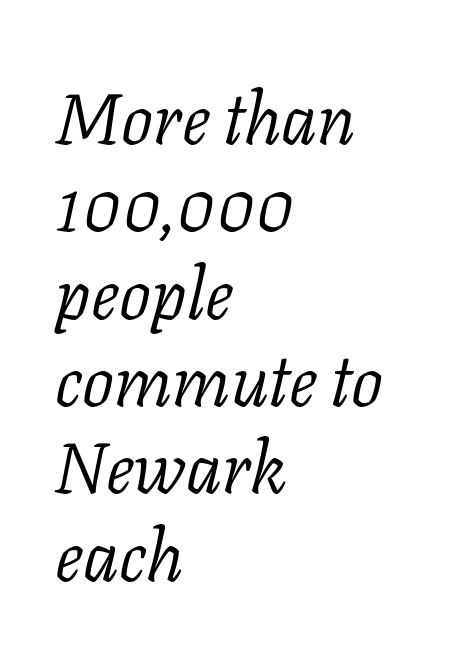
The rendering shows small feet on the letterforms — a serif design. You could not count columns in this text — the font is proportionally spaced. Heaviness? Minimal to ordinary, like unemphasized prose. The passage shown has conventional tracking throughout.
